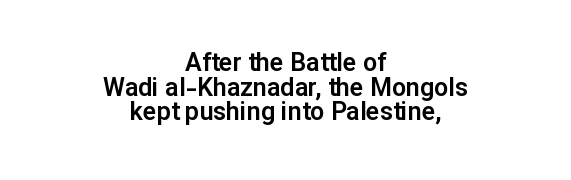
Vertical strokes here are truly vertical. Descenders hang freely into open space. The text block is weighted toward neither margin, spreading evenly from the middle. Students, note that the glyphs here touch the page at normal intervals.
